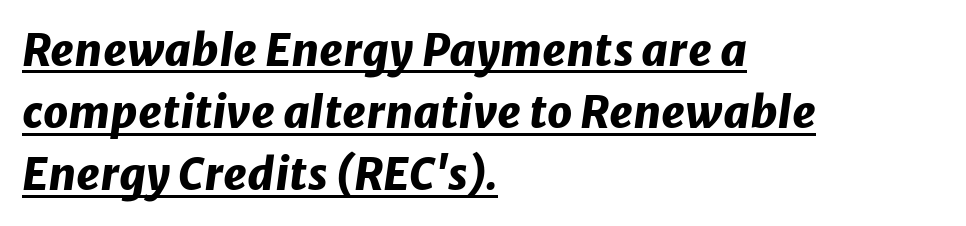
The image shows 44 px heavy type, italic (leaning right); set left-aligned, normal line spacing (1.41x), normal letter spacing, underlined; low stroke contrast and a medium x-height.
